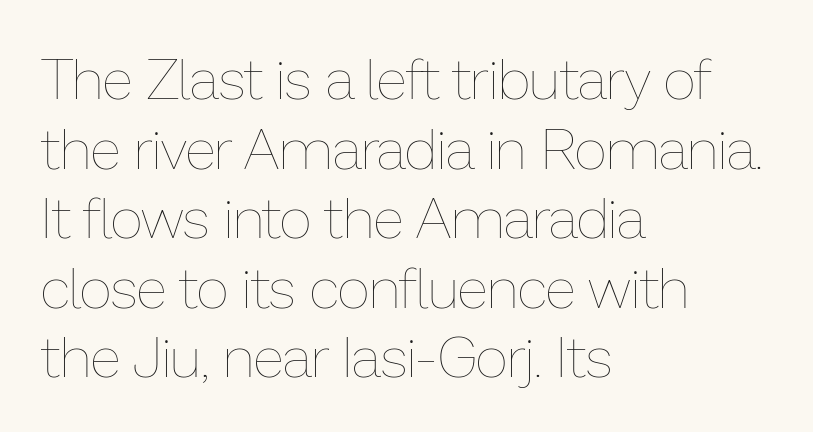
The image shows 57 px thin type, upright; set left-aligned, line spacing 1.22x, normal letter spacing, not underlined; low stroke contrast and a medium x-height.
